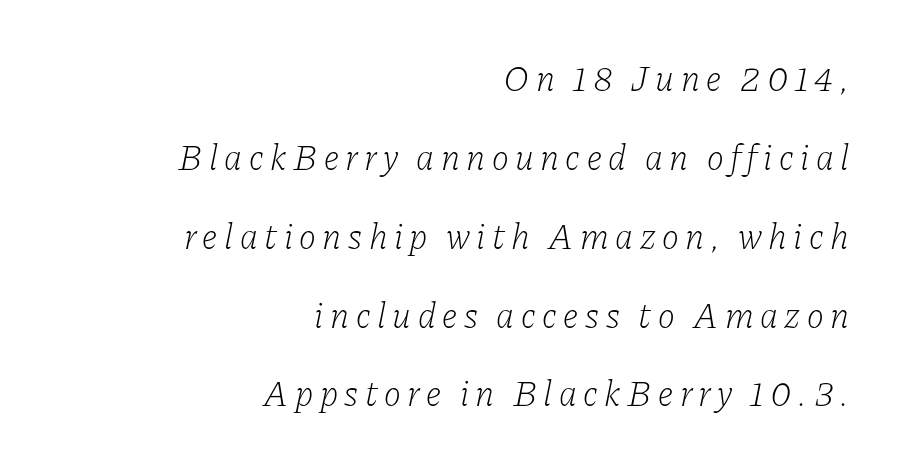
Q: Is the text bold? A: No.
Q: Is the text italic (slanted)? A: Yes, it leans right by about 11 degrees.
Q: Is the typeface a serif or a sans-serif typeface? A: Serif.
Q: Is the text underlined? A: No.
Q: How is the paragraph aligned? A: Right-aligned.
Q: Is the spacing between lines tight, normal or loose? A: Loose.
Q: Width (condensed, normal, or wide)? A: Normal.
Q: Stroke contrast? A: Low.
Q: x-height? A: Medium.
Q: Monospaced? A: No.
